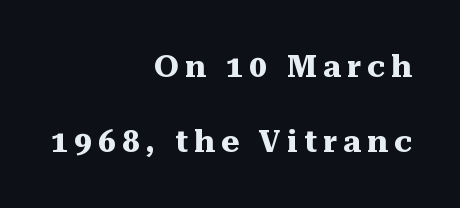
Q: Is the text bold? A: Yes.
Q: Is the text italic (slanted)? A: No, it is upright.
Q: Is the typeface a serif or a sans-serif typeface? A: Serif.
Q: Is the text underlined? A: No.
Q: How is the paragraph aligned? A: Right-aligned.
Q: Is the spacing between letters normal or unusually wide? A: Unusually wide.
Q: Is the spacing between lines tight, normal or loose? A: Loose.
Q: Width (condensed, normal, or wide)? A: Normal.
Q: Stroke contrast? A: Medium.
Q: x-height? A: Medium.
Q: Monospaced? A: No.
